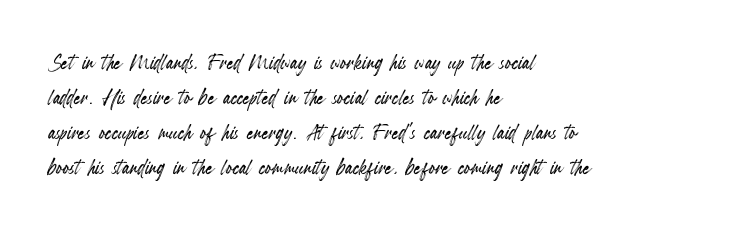
{"underline": "no", "align": "left", "line_spacing": "normal", "line_spacing_ratio": 1.3, "letter_spacing": "normal", "letter_spacing_em": 0.0, "glyph_px": 27}
